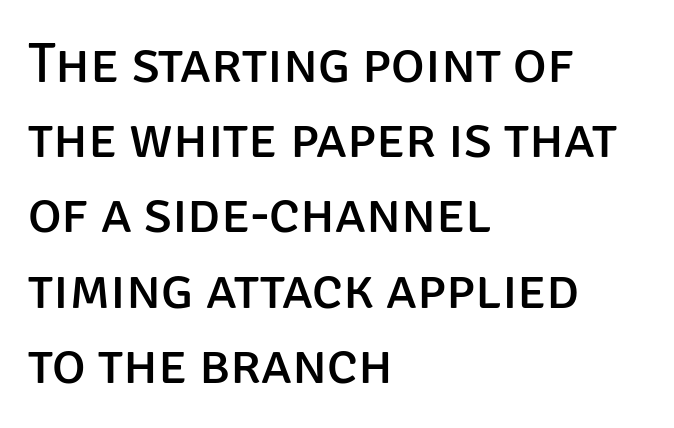
If you drew a ruler down the left edge, every line would touch it. Rule under the text: the space is simply empty. Summary of weight: not heavy and not bold. Inter-character spacing is left at the font's built-in metrics. Examine the stroke ends and you'll find no serifs. Whoever set this chose a conventional vertical rhythm.
